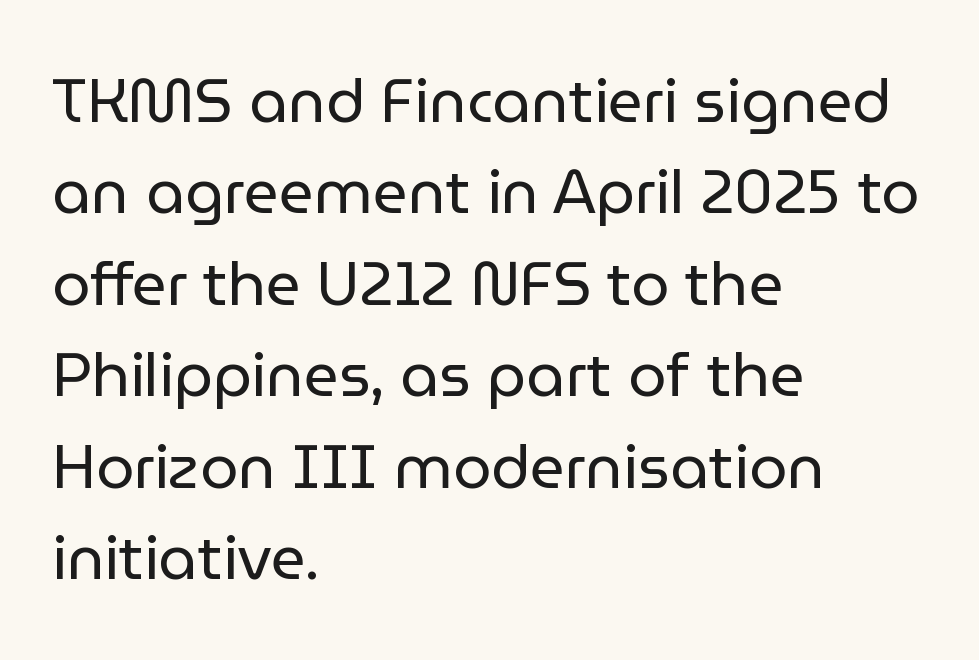
Q: Is the text bold? A: No.
Q: Is the text italic (slanted)? A: No, it is upright.
Q: Is the typeface a serif or a sans-serif typeface? A: Sans-serif.
Q: Is the text underlined? A: No.
Q: How is the paragraph aligned? A: Left-aligned.
Q: Is the spacing between letters normal or unusually wide? A: Normal.
Q: Is the spacing between lines tight, normal or loose? A: Normal.
Q: Width (condensed, normal, or wide)? A: Normal.
Q: Stroke contrast? A: Low.
Q: x-height? A: Medium.
Q: Monospaced? A: No.
